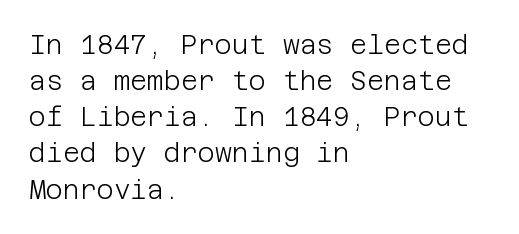
Q: Is the text bold? A: No.
Q: Is the text italic (slanted)? A: No, it is upright.
Q: Is the text underlined? A: No.
Q: How is the paragraph aligned? A: Left-aligned.
Q: Is the spacing between letters normal or unusually wide? A: Normal.
Q: Is the spacing between lines tight, normal or loose? A: Normal.
